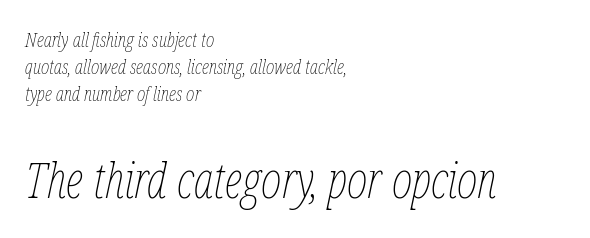
Q: Is the text bold? A: No.
Q: Is the text italic (slanted)? A: Yes, it leans right by about 12 degrees.
Q: Is the text underlined? A: No.
Q: How is the paragraph aligned? A: Left-aligned.
Q: Is the spacing between letters normal or unusually wide? A: Normal.
Q: Is the spacing between lines tight, normal or loose? A: Normal.
Q: Which block of text is set in a larger size, the first (top) or the second (bottom)? A: The second (bottom) one.
Q: Width (condensed, normal, or wide)? A: Condensed.
Q: Stroke contrast? A: Low.
Q: x-height? A: Medium.
Q: Monospaced? A: No.
